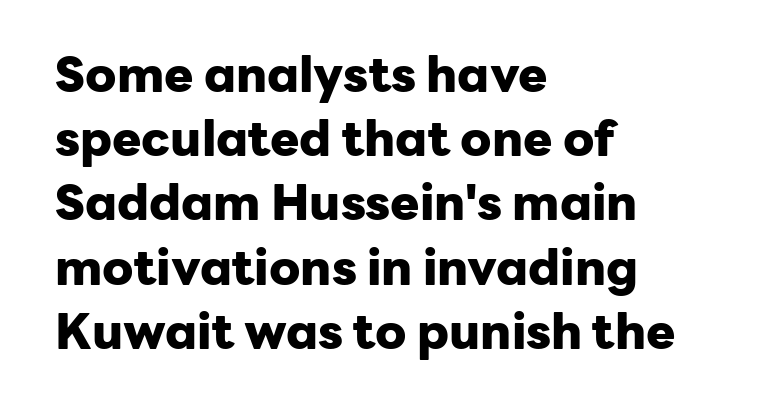
{"serif": "no", "italic": "no", "bold": "yes", "weight": "heavy", "width": "normal", "stroke_contrast": "low", "x_height": "medium", "monospaced": "no", "underline": "no", "align": "left", "line_spacing": "normal", "line_spacing_ratio": 1.31, "letter_spacing": "normal", "letter_spacing_em": 0.0, "glyph_px": 49}
